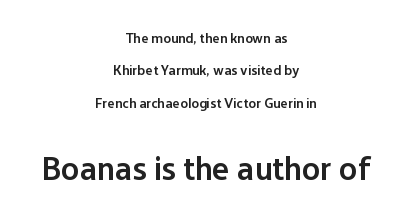
Q: Is the text bold? A: Semi-bold.
Q: Is the text italic (slanted)? A: No, it is upright.
Q: Is the typeface a serif or a sans-serif typeface? A: Sans-serif.
Q: Is the text underlined? A: No.
Q: How is the paragraph aligned? A: Centered.
Q: Is the spacing between letters normal or unusually wide? A: Normal.
Q: Is the spacing between lines tight, normal or loose? A: Loose.
Q: Which block of text is set in a larger size, the first (top) or the second (bottom)? A: The second (bottom) one.
Q: Width (condensed, normal, or wide)? A: Normal.
Q: Stroke contrast? A: Low.
Q: x-height? A: Medium.
Q: Monospaced? A: No.
